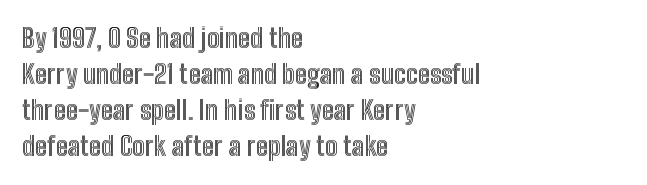
The image shows 26 px text type, upright; set left-aligned, normal line spacing (1.39x), normal letter spacing, not underlined.
